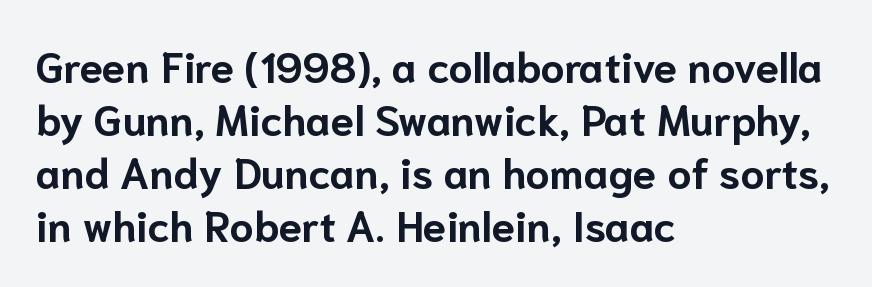
If you measured baseline to baseline, you'd find a middling distance. Do the characters align in a grid? No, the font is proportional. The characters display no serif detailing; their extremities are plain. No italicization has been applied; the sample stays upright.
